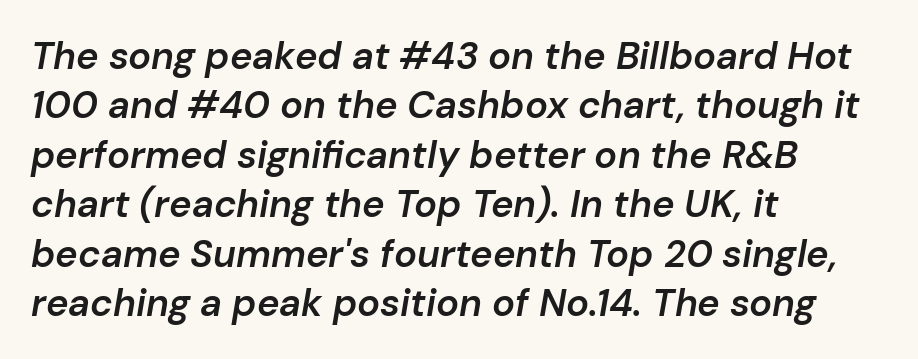
Q: Is the text bold? A: Semi-bold.
Q: Is the text italic (slanted)? A: Yes, it leans right by about 10 degrees.
Q: Is the text underlined? A: No.
Q: How is the paragraph aligned? A: Left-aligned.
Q: Is the spacing between letters normal or unusually wide? A: Normal.
Q: Is the spacing between lines tight, normal or loose? A: Normal.
Q: Width (condensed, normal, or wide)? A: Normal.
Q: Stroke contrast? A: Low.
Q: x-height? A: Medium.
Q: Monospaced? A: No.
